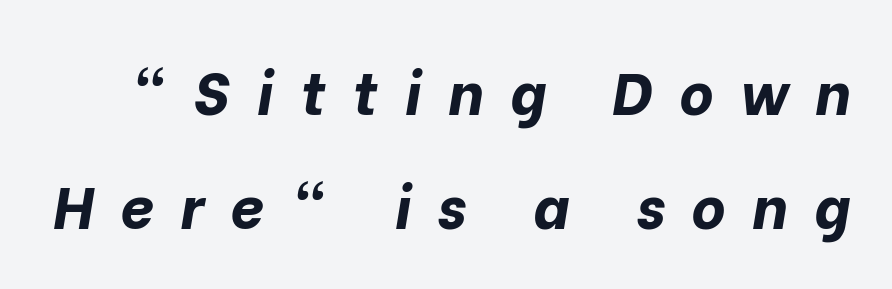
The image shows 59 px bold type, italic (leaning right); set loose line spacing (1.93x), unusually wide letter spacing (+0.45 em), not underlined; low stroke contrast and a medium x-height.
